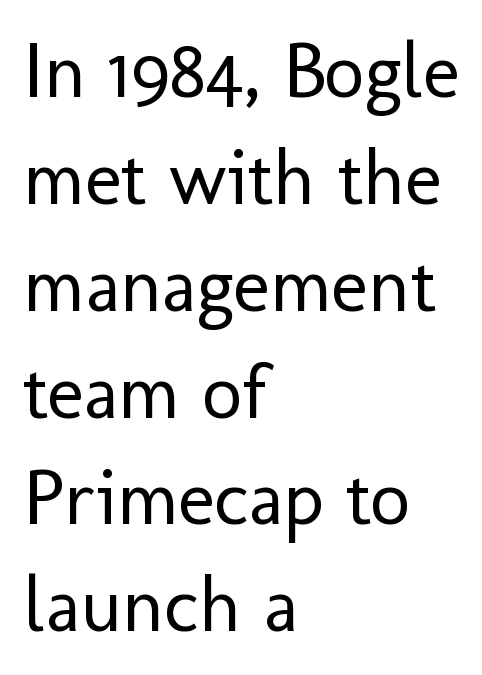
{"serif": "no", "italic": "no", "bold": "no", "weight": "regular", "width": "normal", "stroke_contrast": "low", "x_height": "medium", "monospaced": "no", "underline": "no", "align": "left", "line_spacing": "normal", "line_spacing_ratio": 1.37, "letter_spacing": "normal", "letter_spacing_em": 0.0, "glyph_px": 78}
